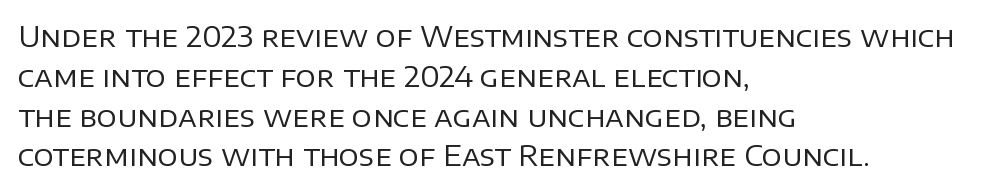
{"serif": "no", "italic": "no", "bold": "no", "weight": "regular", "width": "normal", "stroke_contrast": "low", "x_height": "large", "monospaced": "no", "underline": "no", "align": "left", "line_spacing": "normal", "line_spacing_ratio": 1.42, "letter_spacing": "normal", "letter_spacing_em": 0.0, "glyph_px": 28}
